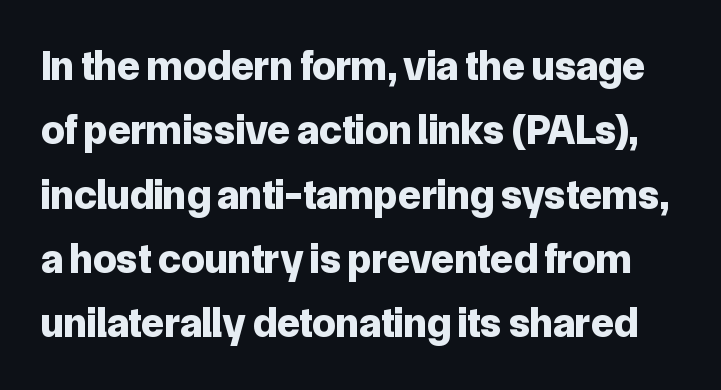
{"serif": "no", "italic": "no", "bold": "yes", "weight": "bold", "width": "normal", "stroke_contrast": "low", "x_height": "medium", "monospaced": "no", "underline": "no", "line_spacing": "normal", "line_spacing_ratio": 1.53, "letter_spacing": "normal", "letter_spacing_em": 0.0, "glyph_px": 42}
